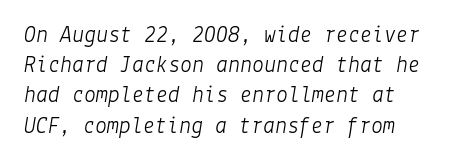
The image shows 24 px text type, italic (leaning right); set normal line spacing (1.26x), normal letter spacing, not underlined.
